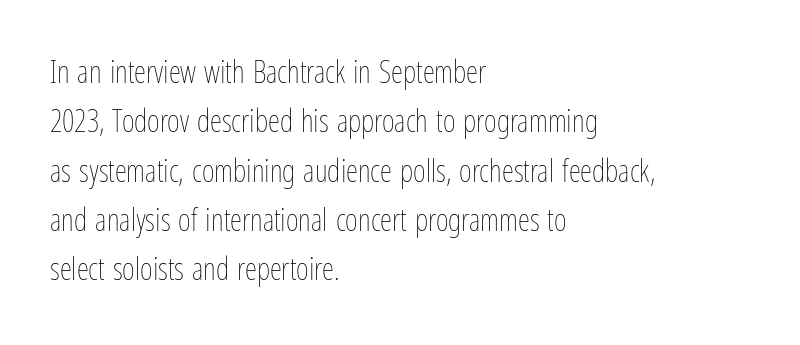
The image shows 31 px thin, condensed type, upright; set left-aligned, normal line spacing (1.59x), normal letter spacing, not underlined; low stroke contrast and a medium x-height.
